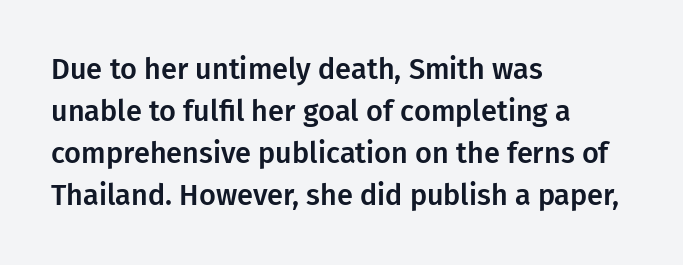
Glance below the letters and you will spot only blank space. This sample keeps an unexceptional amount of space between lines. The letters sit at their default tracking, neither squeezed nor spread. Serif or sans? Sans — the stroke terminals are bare. Varying glyph widths throughout — classic text-font behaviour. The font's upright variant was chosen for this text.
